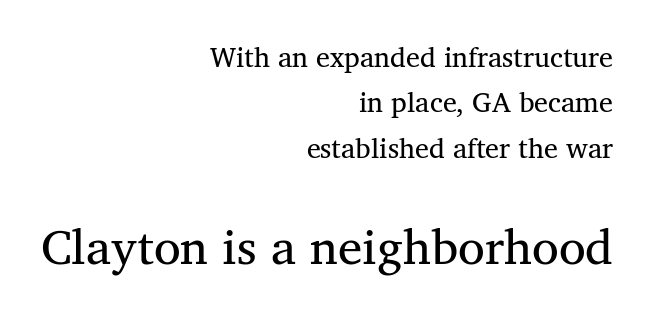
Q: Is the text bold? A: No.
Q: Is the typeface a serif or a sans-serif typeface? A: Serif.
Q: Is the text underlined? A: No.
Q: How is the paragraph aligned? A: Right-aligned.
Q: Is the spacing between letters normal or unusually wide? A: Normal.
Q: Is the spacing between lines tight, normal or loose? A: Normal.
Q: Which block of text is set in a larger size, the first (top) or the second (bottom)? A: The second (bottom) one.
Q: Width (condensed, normal, or wide)? A: Normal.
Q: Stroke contrast? A: Medium.
Q: x-height? A: Medium.
Q: Monospaced? A: No.
